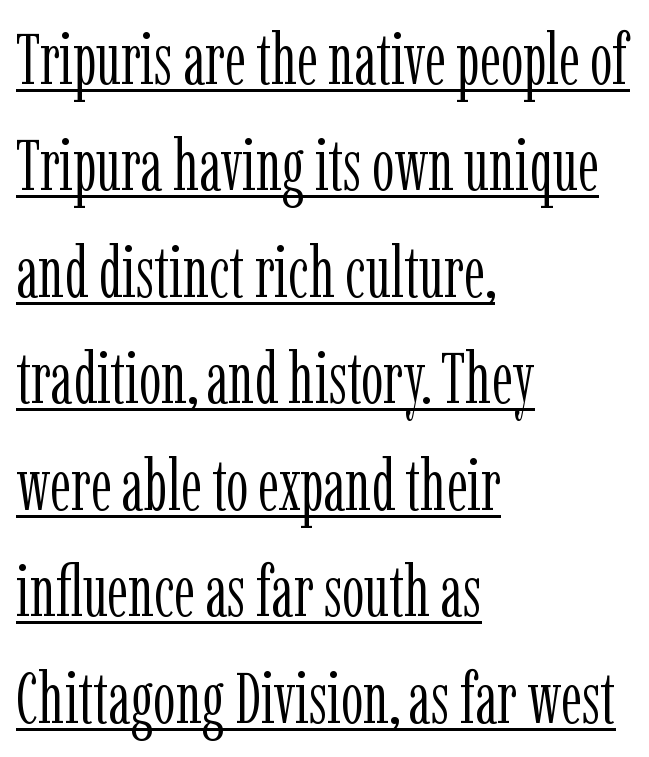
Q: Is the text bold? A: No.
Q: Is the text italic (slanted)? A: No, it is upright.
Q: Is the typeface a serif or a sans-serif typeface? A: Serif.
Q: Is the text underlined? A: Yes.
Q: How is the paragraph aligned? A: Left-aligned.
Q: Is the spacing between letters normal or unusually wide? A: Normal.
Q: Is the spacing between lines tight, normal or loose? A: Normal.
Q: Width (condensed, normal, or wide)? A: Condensed.
Q: Stroke contrast? A: Low.
Q: x-height? A: Medium.
Q: Monospaced? A: No.
